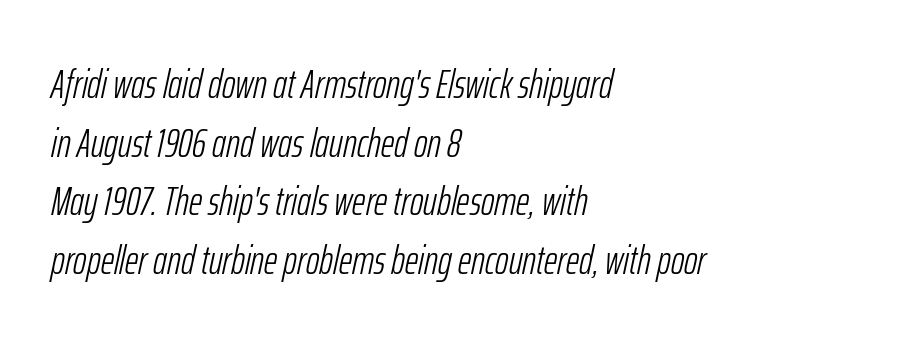
Q: Is the text bold? A: No.
Q: Is the text italic (slanted)? A: Yes, it leans right by about 12 degrees.
Q: Is the text underlined? A: No.
Q: How is the paragraph aligned? A: Left-aligned.
Q: Is the spacing between letters normal or unusually wide? A: Normal.
Q: Is the spacing between lines tight, normal or loose? A: Normal.
Q: Width (condensed, normal, or wide)? A: Condensed.
Q: Stroke contrast? A: Low.
Q: x-height? A: Medium.
Q: Monospaced? A: No.
